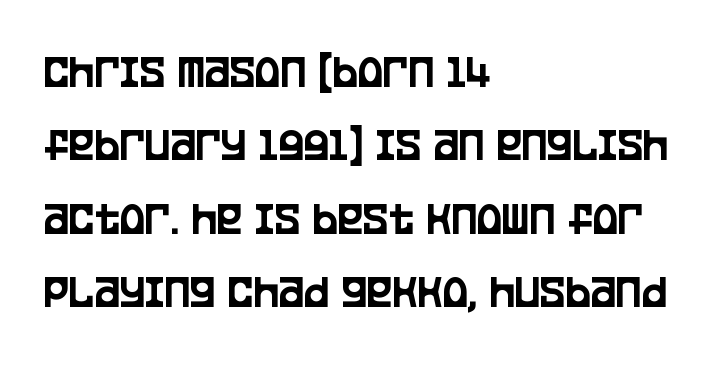
The typography opts for an upright posture over an oblique one. This rendering leaves character spacing at its baseline value. This sample has the flowing, uneven cadence of proportional lettering. The rag falls on the right side of this text block. Each new line begins a customary step beneath the previous one.
